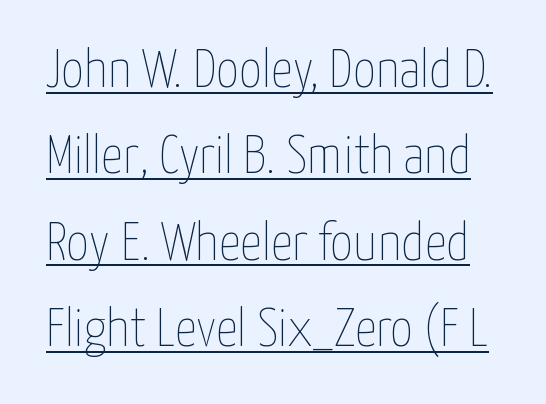
Q: Is the text bold? A: No.
Q: Is the text italic (slanted)? A: No, it is upright.
Q: Is the text underlined? A: Yes.
Q: Is the spacing between letters normal or unusually wide? A: Normal.
Q: Is the spacing between lines tight, normal or loose? A: Normal.
Q: Width (condensed, normal, or wide)? A: Condensed.
Q: Stroke contrast? A: Low.
Q: x-height? A: Medium.
Q: Monospaced? A: No.
